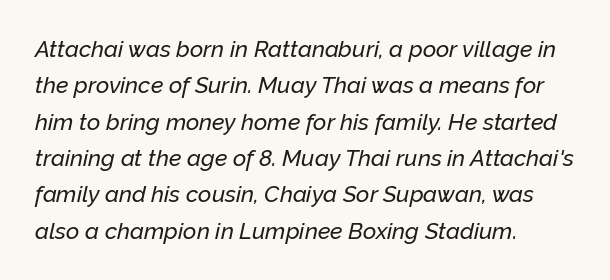
The image shows 23 px text type, italic (leaning right); set left-aligned, normal line spacing (1.58x), normal letter spacing, not underlined.
